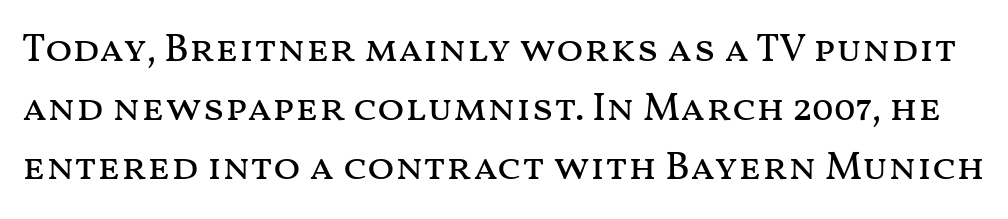
These lines are rendered in a variable-pitch font. There is no visible air inserted between adjacent glyphs. Horizontal bands of white between lines are of average thickness. Each stroke keeps to a modest, everyday thickness or less. Do the letters lean? They stand straight. Beneath every word, the page is bare.
